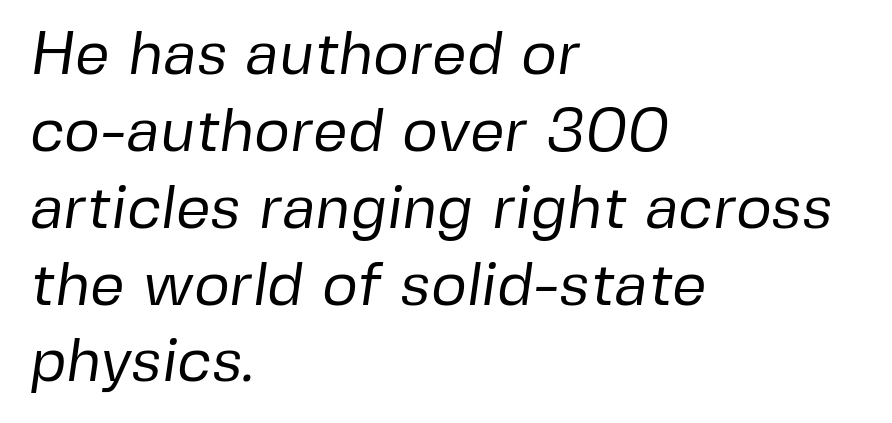
The image shows 61 px regular-weight sans-serif type; set left-aligned, normal line spacing (1.26x), normal letter spacing, not underlined; low stroke contrast and a medium x-height.
